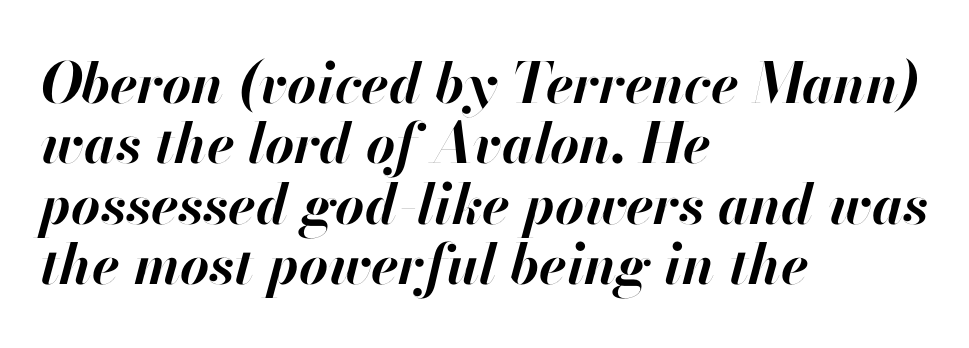
Q: Is the text bold? A: Yes.
Q: Is the text italic (slanted)? A: Yes, it leans right by about 13 degrees.
Q: Is the text underlined? A: No.
Q: How is the paragraph aligned? A: Left-aligned.
Q: Is the spacing between letters normal or unusually wide? A: Normal.
Q: Is the spacing between lines tight, normal or loose? A: Tight.
Q: Width (condensed, normal, or wide)? A: Normal.
Q: Stroke contrast? A: High.
Q: x-height? A: Small.
Q: Monospaced? A: No.
